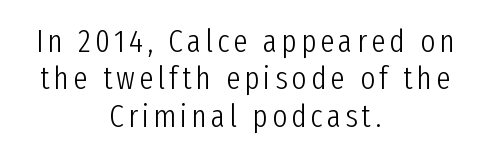
Q: Is the text bold? A: No.
Q: Is the text italic (slanted)? A: No, it is upright.
Q: Is the typeface a serif or a sans-serif typeface? A: Sans-serif.
Q: Is the text underlined? A: No.
Q: How is the paragraph aligned? A: Centered.
Q: Width (condensed, normal, or wide)? A: Condensed.
Q: Stroke contrast? A: Low.
Q: x-height? A: Medium.
Q: Monospaced? A: No.
